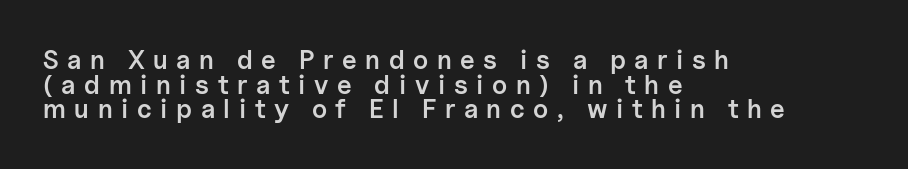
Decoration check: the copy has no underline. The paragraph shown leans on its left margin. The face used here is rendered with a markedly widened letterfit. Is there any slant? The stems are plumb.
